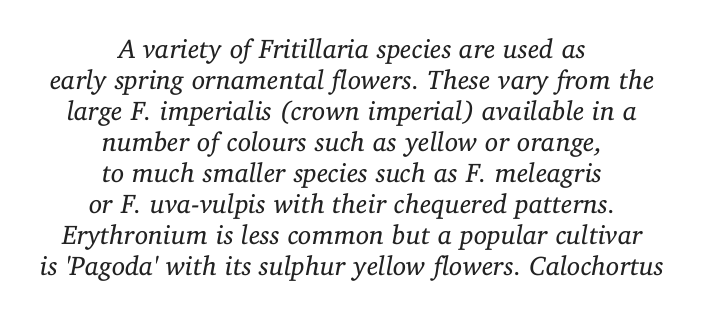
Q: Is the text bold? A: No.
Q: Is the text italic (slanted)? A: Yes, it leans right by about 11 degrees.
Q: Is the text underlined? A: No.
Q: How is the paragraph aligned? A: Centered.
Q: Is the spacing between letters normal or unusually wide? A: Normal.
Q: Is the spacing between lines tight, normal or loose? A: Tight.
